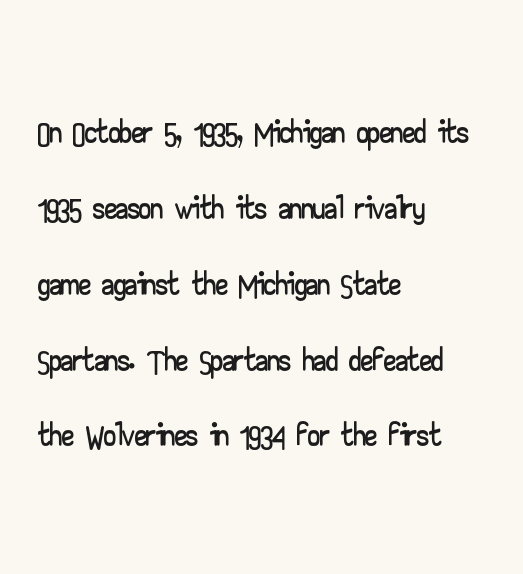
A typesetter would call this zero additional tracking. Posture: upright roman. A typesetter would call this proportional, since set widths differ per character. Regarding serifs, this sample does without them.
